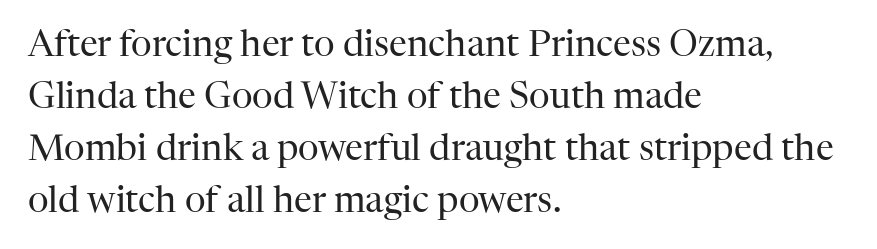
The image shows 36 px regular-weight serif type, upright; set left-aligned, normal line spacing (1.44x), normal letter spacing, not underlined; high stroke contrast and a medium x-height.
